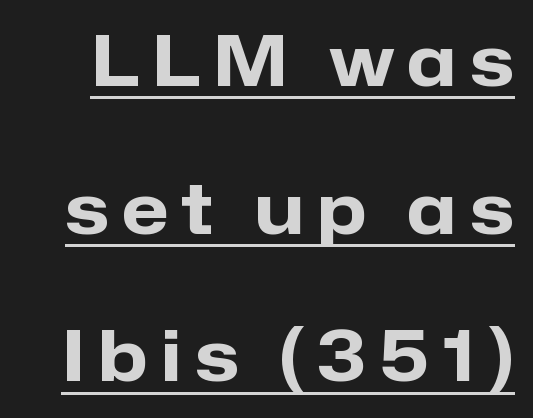
The image shows 69 px heavy sans-serif type, upright; set loose line spacing (2.14x), underlined; low stroke contrast and a medium x-height.
